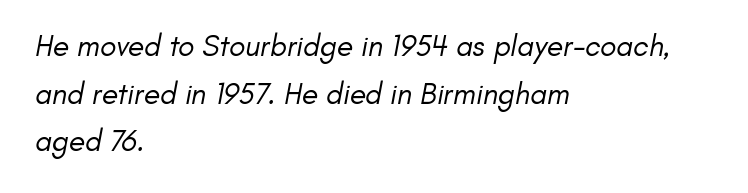
{"serif": "no", "bold": "no", "weight": "regular", "width": "normal", "stroke_contrast": "low", "x_height": "small", "monospaced": "no", "underline": "no", "align": "left", "line_spacing": "normal", "line_spacing_ratio": 1.59, "letter_spacing": "normal", "letter_spacing_em": 0.0, "glyph_px": 30}
